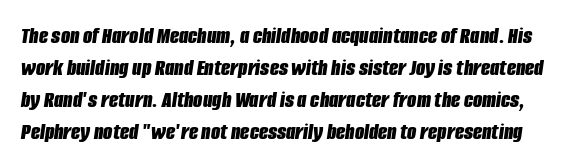
The image shows 24 px bold type, italic (leaning right); set normal line spacing (1.33x), normal letter spacing, not underlined.
